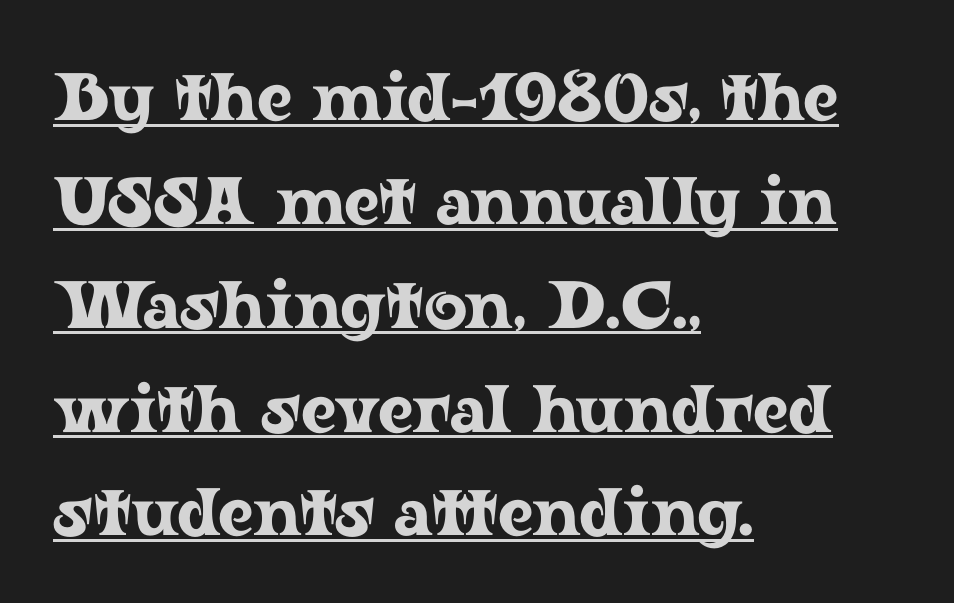
The image shows 67 px wide serif type, upright; set left-aligned, normal line spacing (1.55x), normal letter spacing, underlined; low stroke contrast and a medium x-height.
